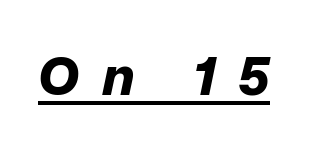
The image shows 52 px bold type, italic (leaning right); set unusually wide letter spacing (+0.45 em), underlined; low stroke contrast and a medium x-height.
